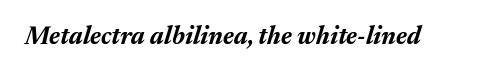
{"italic": "yes", "lean": "right", "slant_degrees": 17, "bold": "yes", "underline": "no", "letter_spacing": "normal", "letter_spacing_em": 0.0, "glyph_px": 25}
